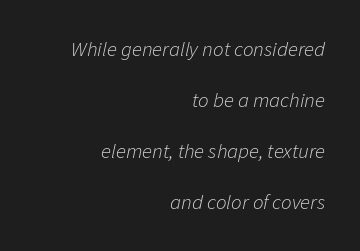
Q: Is the text bold? A: No.
Q: Is the text italic (slanted)? A: Yes, it leans right by about 11 degrees.
Q: Is the text underlined? A: No.
Q: How is the paragraph aligned? A: Right-aligned.
Q: Is the spacing between letters normal or unusually wide? A: Normal.
Q: Is the spacing between lines tight, normal or loose? A: Loose.
